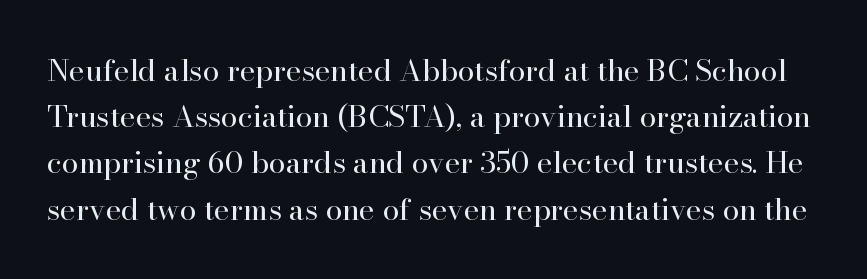
The image shows 30 px regular-weight serif type, upright; set normal line spacing (1.54x), normal letter spacing, not underlined; high stroke contrast and a small x-height.
